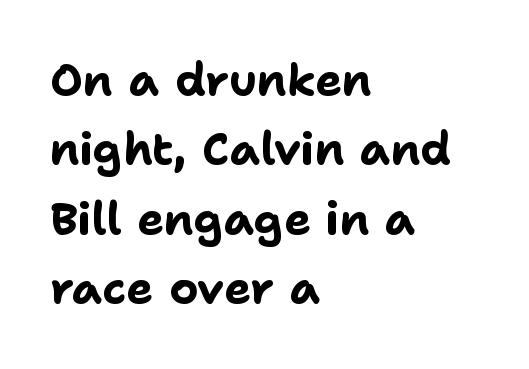
Q: Is the text bold? A: Yes.
Q: Is the text italic (slanted)? A: No, it is upright.
Q: Is the typeface a serif or a sans-serif typeface? A: Sans-serif.
Q: Is the text underlined? A: No.
Q: How is the paragraph aligned? A: Left-aligned.
Q: Is the spacing between letters normal or unusually wide? A: Normal.
Q: Is the spacing between lines tight, normal or loose? A: Normal.
Q: Width (condensed, normal, or wide)? A: Normal.
Q: Stroke contrast? A: Low.
Q: x-height? A: Medium.
Q: Monospaced? A: No.
